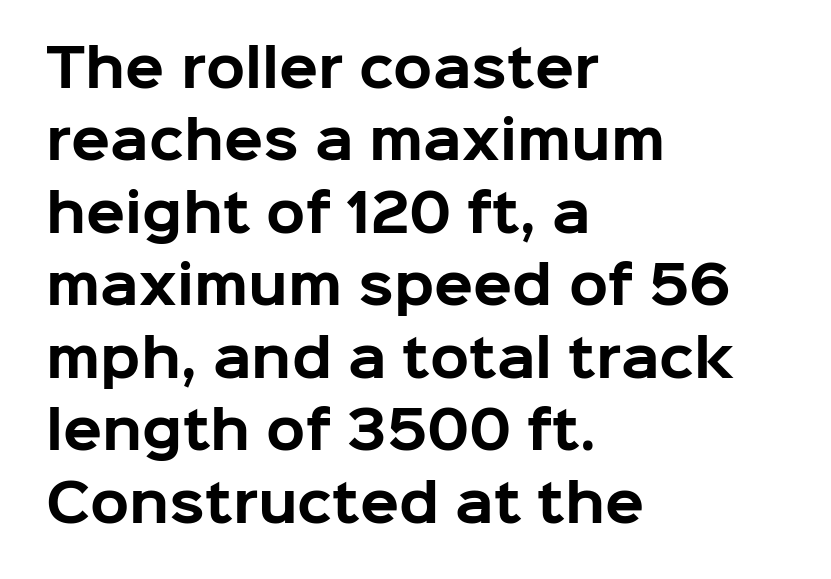
The image shows 51 px bold sans-serif type, upright; set left-aligned, normal line spacing (1.42x), normal letter spacing, not underlined; low stroke contrast and a medium x-height.
